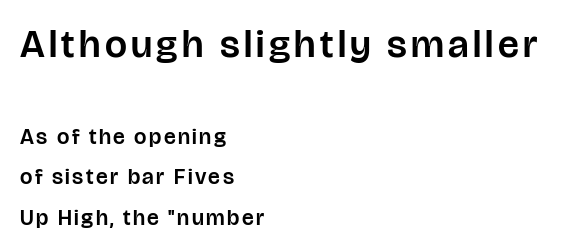
{"serif": "no", "italic": "no", "width": "normal", "stroke_contrast": "low", "x_height": "large", "monospaced": "no", "underline": "no", "align": "left", "line_spacing_ratio": 1.84, "larger_block": "first", "size_ratio": 1.77, "glyph_px": 39}
